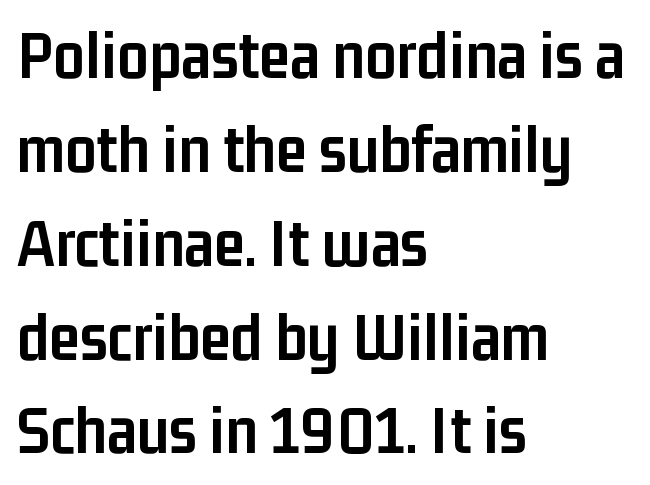
Observe the ordinary spacing: letters are neighbours, not strangers. Where is the straight margin? On the left. Do the characters align in a grid? No, the font is proportional. The type sits square on the baseline with zero lean. Typographic density is high because the face is bold.
